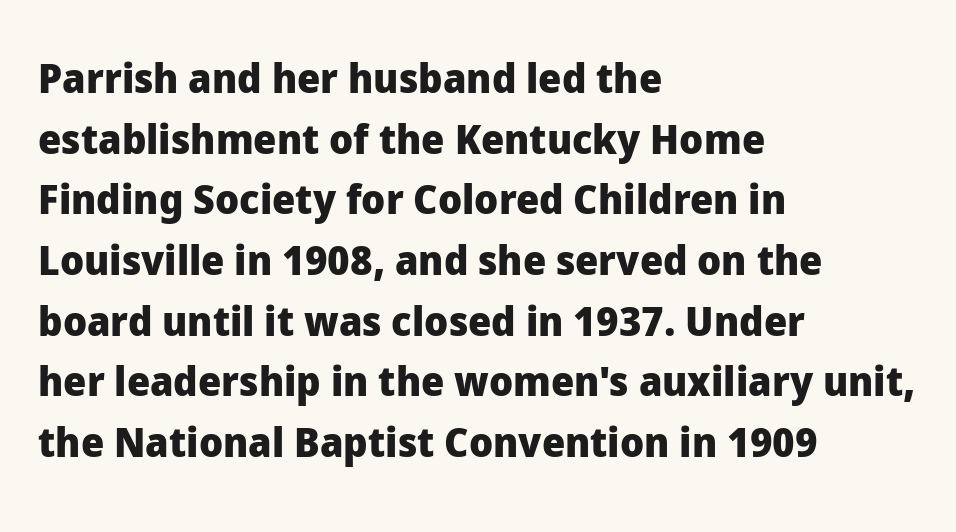
{"serif": "no", "italic": "no", "bold": "yes", "weight": "heavy", "width": "normal", "stroke_contrast": "low", "x_height": "medium", "monospaced": "no", "underline": "no", "align": "left", "line_spacing": "normal", "line_spacing_ratio": 1.48, "letter_spacing": "normal", "letter_spacing_em": 0.0, "glyph_px": 41}
